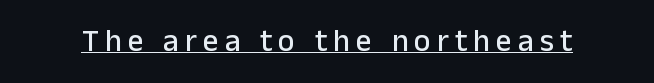
Q: Is the text italic (slanted)? A: No, it is upright.
Q: Is the typeface a serif or a sans-serif typeface? A: Sans-serif.
Q: Is the text underlined? A: Yes.
Q: Is the spacing between letters normal or unusually wide? A: Unusually wide.
Q: Width (condensed, normal, or wide)? A: Normal.
Q: Stroke contrast? A: Low.
Q: x-height? A: Medium.
Q: Monospaced? A: No.
